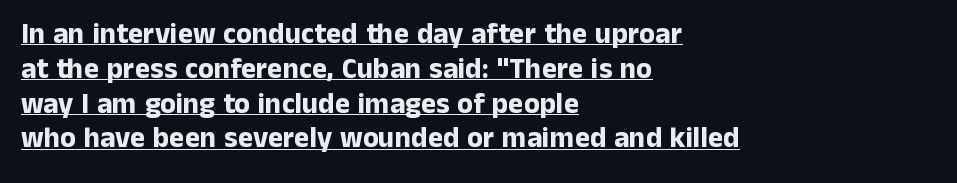
The image shows 29 px bold sans-serif type, upright; set left-aligned, line spacing 1.2x, normal letter spacing, underlined; low stroke contrast and a medium x-height.
